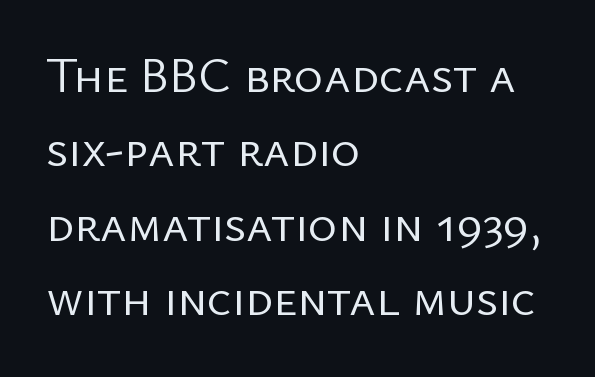
The image shows 50 px regular-weight sans-serif type, upright; set left-aligned, normal line spacing (1.49x), normal letter spacing, not underlined; low stroke contrast and a medium x-height.
